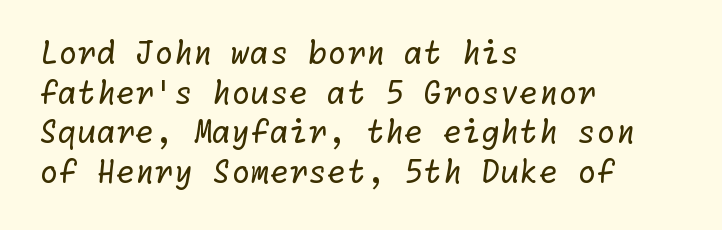
Q: Is the text bold? A: No.
Q: Is the typeface a serif or a sans-serif typeface? A: Sans-serif.
Q: Is the text underlined? A: No.
Q: How is the paragraph aligned? A: Left-aligned.
Q: Is the spacing between letters normal or unusually wide? A: Normal.
Q: Is the spacing between lines tight, normal or loose? A: Normal.
Q: Width (condensed, normal, or wide)? A: Normal.
Q: Stroke contrast? A: Low.
Q: x-height? A: Medium.
